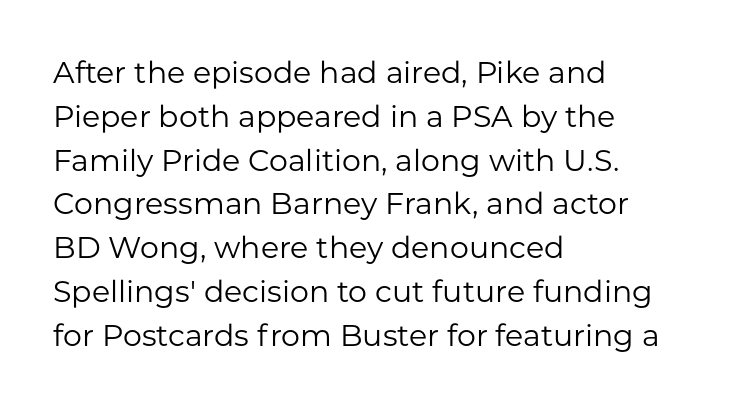
The image shows 30 px regular-weight sans-serif type, upright; set left-aligned, normal line spacing (1.46x), normal letter spacing, not underlined; low stroke contrast and a medium x-height.
